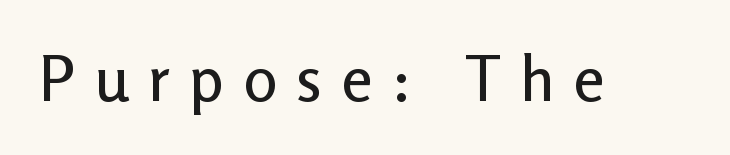
{"serif": "no", "italic": "no", "width": "normal", "stroke_contrast": "low", "x_height": "medium", "monospaced": "no", "underline": "no", "letter_spacing": "wide", "letter_spacing_em": 0.3, "glyph_px": 63}
